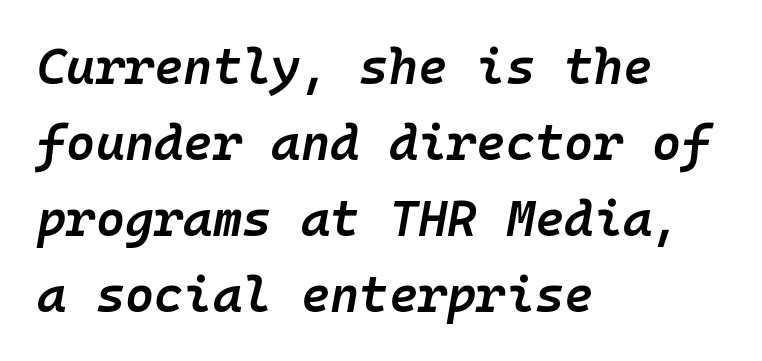
{"italic": "yes", "lean": "right", "slant_degrees": 10, "bold": "semi", "weight": "semibold", "width": "normal", "stroke_contrast": "low", "x_height": "medium", "monospaced": "yes", "underline": "no", "align": "left", "line_spacing": "normal", "line_spacing_ratio": 1.52, "letter_spacing": "normal", "letter_spacing_em": 0.0, "glyph_px": 50}
